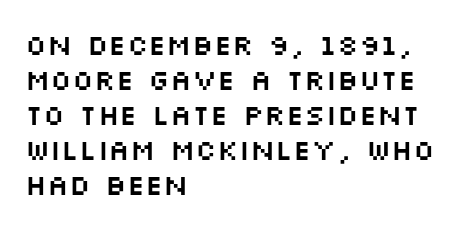
{"serif": "no", "italic": "no", "width": "wide", "stroke_contrast": "medium", "x_height": "large", "monospaced": "no", "underline": "no", "align": "left", "line_spacing_ratio": 1.21, "letter_spacing": "normal", "letter_spacing_em": 0.0, "glyph_px": 29}
